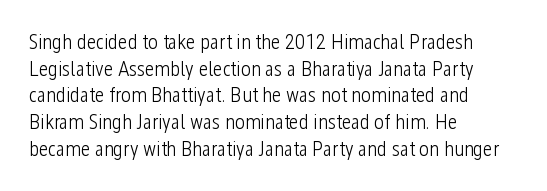
Summary of weight: not heavy and not bold. The vertical gap from one line to the next is medium. The type is set solid horizontally, with unmodified tracking. No italicization has been applied; the sample stays upright. The paragraph shown leans on its left margin. The gap between lines stays unmarked.
